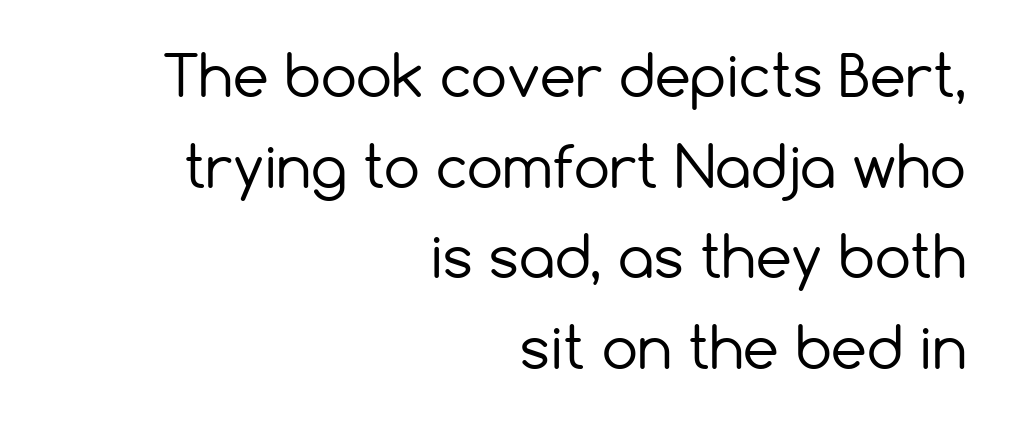
The image shows 57 px regular-weight sans-serif type, upright; set right-aligned, normal line spacing (1.59x), normal letter spacing, not underlined; low stroke contrast and a medium x-height.
